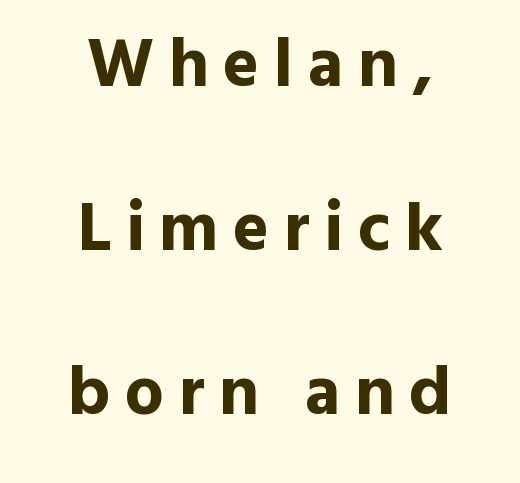
The image shows 69 px bold sans-serif type, upright; set centered, loose line spacing (2.38x), unusually wide letter spacing (+0.21 em), not underlined; a medium x-height.
